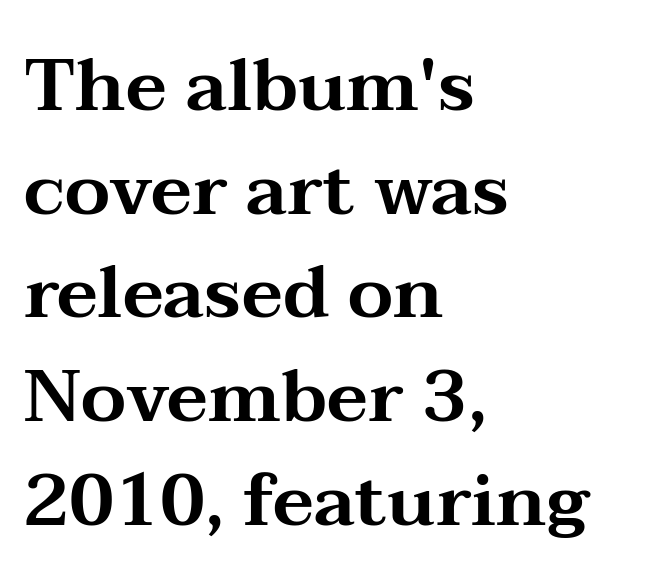
The image shows 73 px wide serif type, upright; set left-aligned, normal line spacing (1.42x), normal letter spacing, not underlined; medium stroke contrast and a medium x-height.
